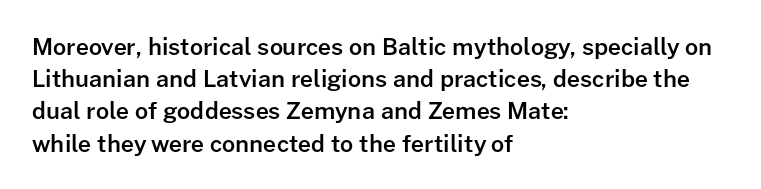
{"italic": "no", "bold": "semi", "underline": "no", "align": "left", "line_spacing": "normal", "line_spacing_ratio": 1.4, "letter_spacing": "normal", "letter_spacing_em": 0.0, "glyph_px": 23}
